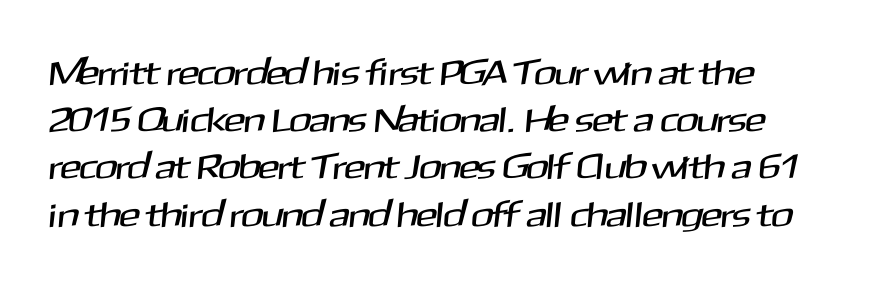
The image shows 35 px sans-serif type; set normal line spacing (1.35x), normal letter spacing, not underlined; medium stroke contrast and a medium x-height.
